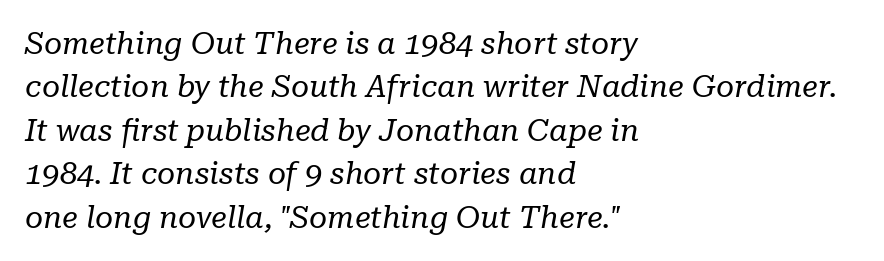
Q: Is the text bold? A: No.
Q: Is the text italic (slanted)? A: Yes, it leans right by about 10 degrees.
Q: Is the typeface a serif or a sans-serif typeface? A: Serif.
Q: Is the text underlined? A: No.
Q: How is the paragraph aligned? A: Left-aligned.
Q: Is the spacing between letters normal or unusually wide? A: Normal.
Q: Is the spacing between lines tight, normal or loose? A: Normal.
Q: Width (condensed, normal, or wide)? A: Normal.
Q: Stroke contrast? A: Low.
Q: x-height? A: Medium.
Q: Monospaced? A: No.
